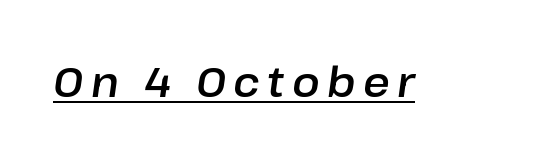
The image shows 41 px text type, italic (leaning right); set underlined; low stroke contrast and a medium x-height.
